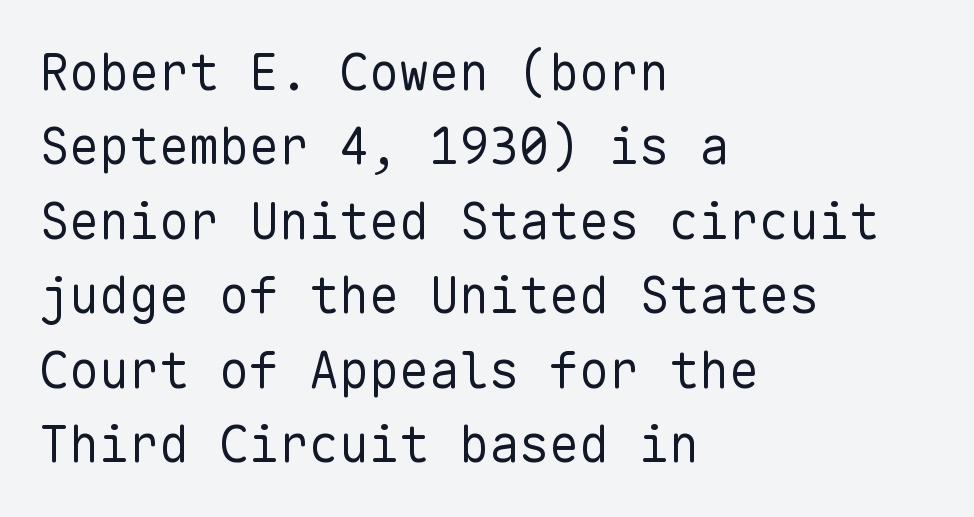
The paragraph has a hard left edge and a soft right edge. Summary of weight: not heavy and not bold. The foot of each line stays bare and open. The block of text has a typical density, with ordinary space between rows. This rendering employs a face without finishing strokes, i.e., a sans-serif.
